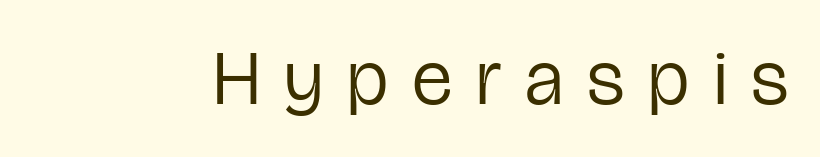
The image shows 77 px regular-weight, condensed sans-serif type, upright; set unusually wide letter spacing (+0.31 em), not underlined; low stroke contrast and a medium x-height.
